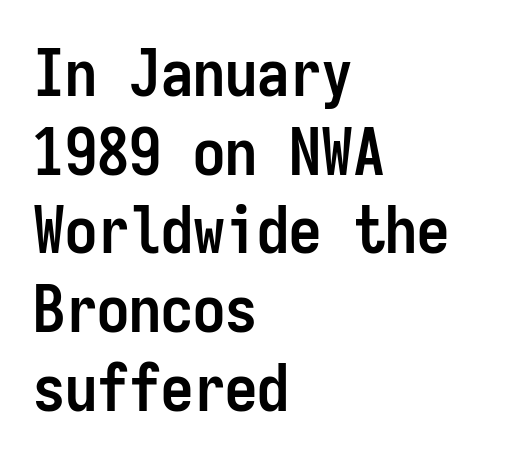
The image shows 64 px semibold, condensed sans-serif type, upright, monospaced; set left-aligned, line spacing 1.23x, normal letter spacing, not underlined; low stroke contrast and a medium x-height.
